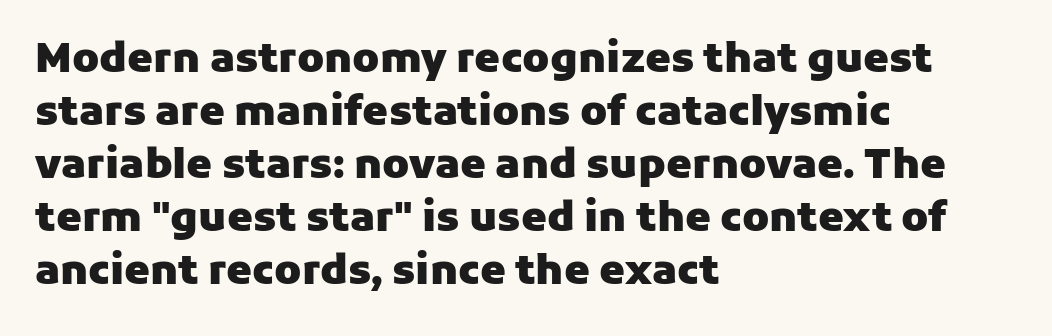
Beneath every word, the page is bare. You can tell from the bare stems that sans-serif type was used. Tall strokes in this sample are plumb rather than angled. Emphasis by weight is at full strength: bold. Leftover space on each line is placed entirely after the last word. Is this a fixed-width face? No — the glyphs have proportional, varying widths.
